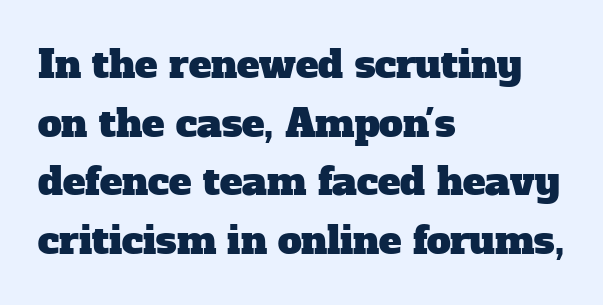
Q: Is the typeface a serif or a sans-serif typeface? A: Serif.
Q: Is the text underlined? A: No.
Q: How is the paragraph aligned? A: Left-aligned.
Q: Is the spacing between letters normal or unusually wide? A: Normal.
Q: Is the spacing between lines tight, normal or loose? A: Normal.
Q: Width (condensed, normal, or wide)? A: Normal.
Q: Stroke contrast? A: Low.
Q: x-height? A: Medium.
Q: Monospaced? A: No.
